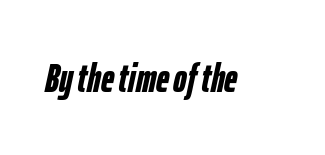
Rule under the text: the space is simply empty. The passage shown is emphatically bold. Every character sits at an angle, as italics do. Here the designer chose a conventional face with non-uniform glyph widths. Nobody touched the tracking dial on this one.
